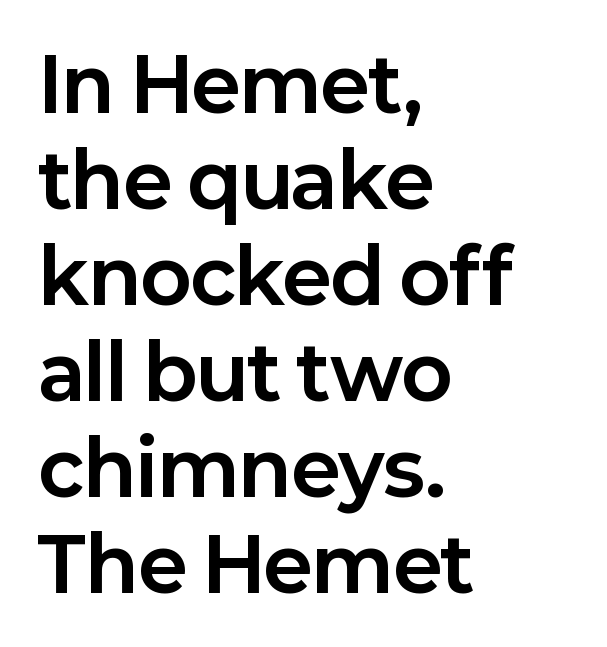
The image shows 75 px bold sans-serif type, upright; set left-aligned, normal line spacing (1.28x), normal letter spacing, not underlined; low stroke contrast and a medium x-height.
